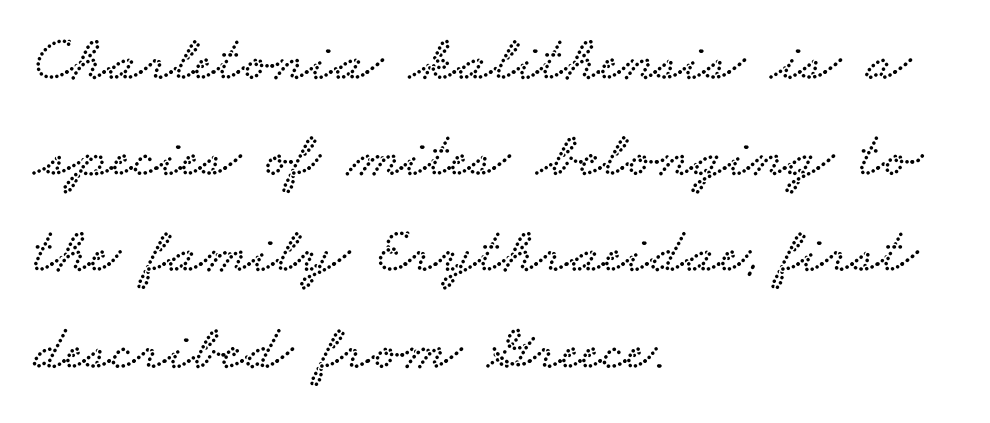
Q: Is the typeface a serif or a sans-serif typeface? A: Serif.
Q: Is the text underlined? A: No.
Q: How is the paragraph aligned? A: Left-aligned.
Q: Is the spacing between letters normal or unusually wide? A: Normal.
Q: Is the spacing between lines tight, normal or loose? A: Normal.
Q: Width (condensed, normal, or wide)? A: Wide.
Q: Stroke contrast? A: Low.
Q: x-height? A: Small.
Q: Monospaced? A: No.
